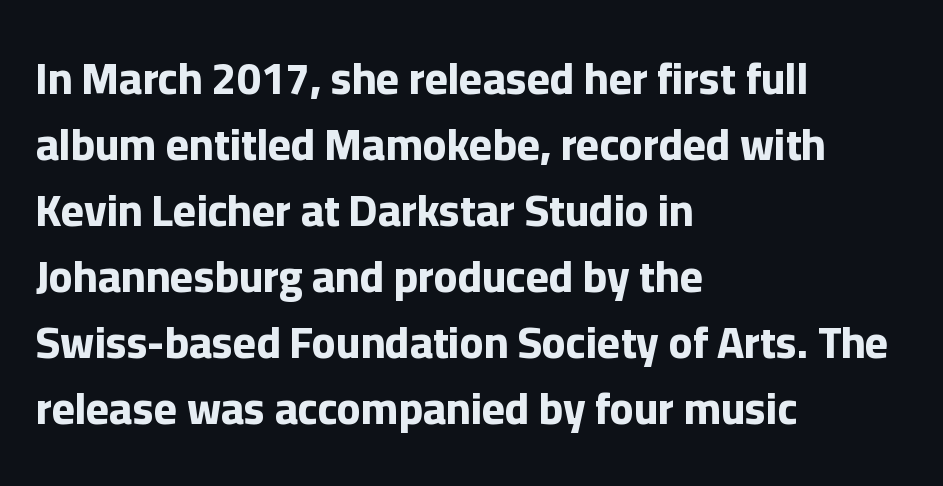
{"serif": "no", "italic": "no", "bold": "yes", "weight": "bold", "width": "normal", "stroke_contrast": "low", "x_height": "medium", "monospaced": "no", "underline": "no", "align": "left", "line_spacing": "normal", "line_spacing_ratio": 1.5, "letter_spacing": "normal", "letter_spacing_em": 0.0, "glyph_px": 44}
